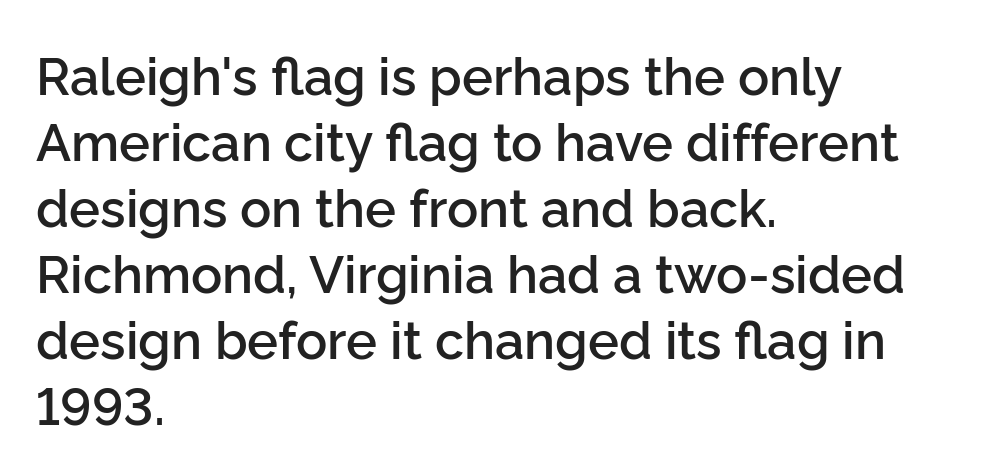
The passage shown is semibold, sitting just below true bold. Unlike italic type, these characters show no tilt at all. Notice how descenders clear the ascenders below comfortably — that's standard leading. Serif or sans? Sans — the stroke terminals are bare. A student would call this left alignment; a typographer would say flush left, rag right. The gaps between neighbouring characters are ordinary and unremarkable.
